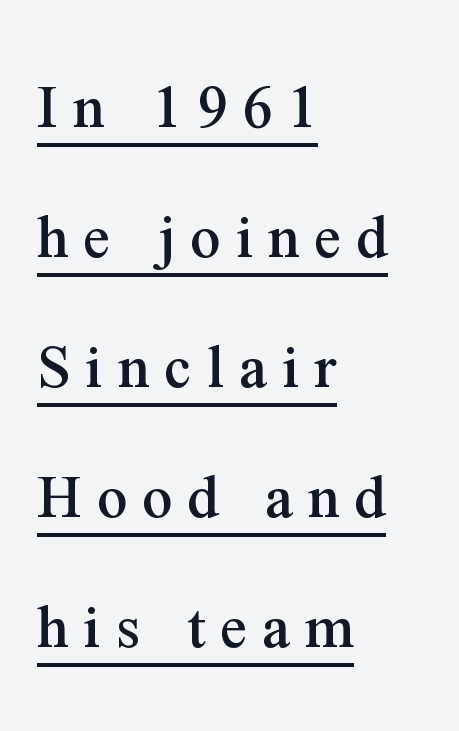
{"serif": "yes", "italic": "no", "width": "normal", "stroke_contrast": "medium", "x_height": "medium", "monospaced": "no", "underline": "yes", "align": "left", "line_spacing": "loose", "line_spacing_ratio": 1.94, "letter_spacing": "wide", "letter_spacing_em": 0.22, "glyph_px": 67}
